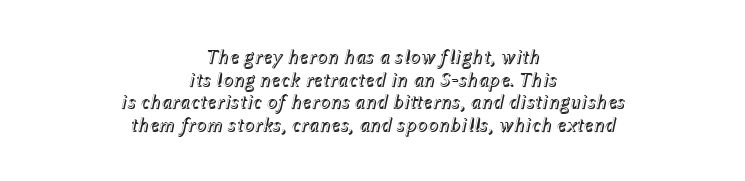
Q: Is the text italic (slanted)? A: Yes, it leans right by about 12 degrees.
Q: Is the text underlined? A: No.
Q: How is the paragraph aligned? A: Centered.
Q: Is the spacing between letters normal or unusually wide? A: Normal.
Q: Is the spacing between lines tight, normal or loose? A: Tight.
